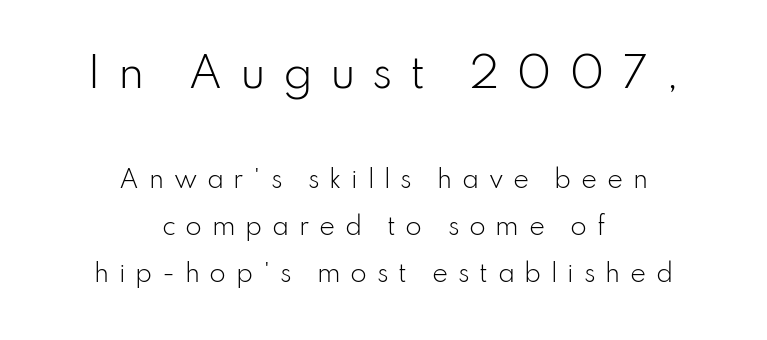
Q: Is the text bold? A: No.
Q: Is the text italic (slanted)? A: No, it is upright.
Q: Is the typeface a serif or a sans-serif typeface? A: Sans-serif.
Q: Is the text underlined? A: No.
Q: How is the paragraph aligned? A: Centered.
Q: Is the spacing between letters normal or unusually wide? A: Unusually wide.
Q: Is the spacing between lines tight, normal or loose? A: Loose.
Q: Which block of text is set in a larger size, the first (top) or the second (bottom)? A: The first (top) one.
Q: Width (condensed, normal, or wide)? A: Normal.
Q: Stroke contrast? A: Low.
Q: x-height? A: Small.
Q: Monospaced? A: No.
